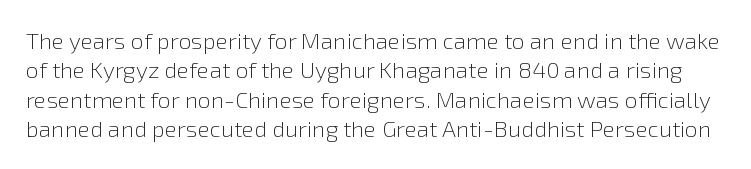
{"italic": "no", "bold": "no", "underline": "no", "line_spacing": "normal", "line_spacing_ratio": 1.28, "letter_spacing": "normal", "letter_spacing_em": 0.0, "glyph_px": 23}
